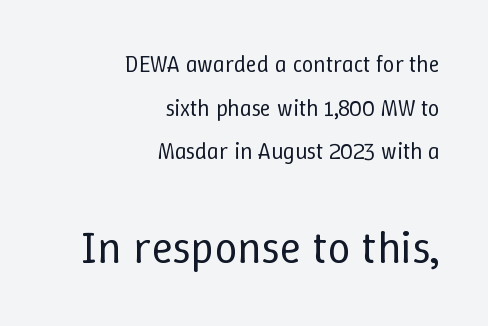
The image shows 46 px regular-weight type, upright; set right-aligned, loose line spacing (1.9x), normal letter spacing, not underlined; the second (bottom) block is 2.0x larger; low stroke contrast and a medium x-height.
